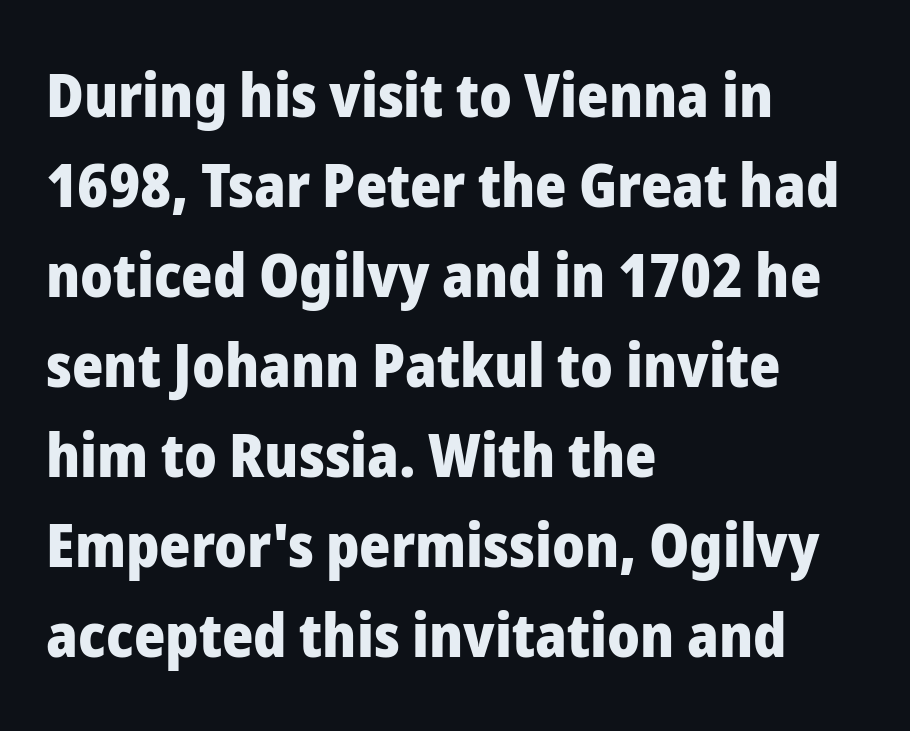
Q: Is the text bold? A: Yes.
Q: Is the text italic (slanted)? A: No, it is upright.
Q: Is the typeface a serif or a sans-serif typeface? A: Sans-serif.
Q: Is the text underlined? A: No.
Q: How is the paragraph aligned? A: Left-aligned.
Q: Is the spacing between letters normal or unusually wide? A: Normal.
Q: Is the spacing between lines tight, normal or loose? A: Normal.
Q: Width (condensed, normal, or wide)? A: Normal.
Q: Stroke contrast? A: Low.
Q: x-height? A: Medium.
Q: Monospaced? A: No.
